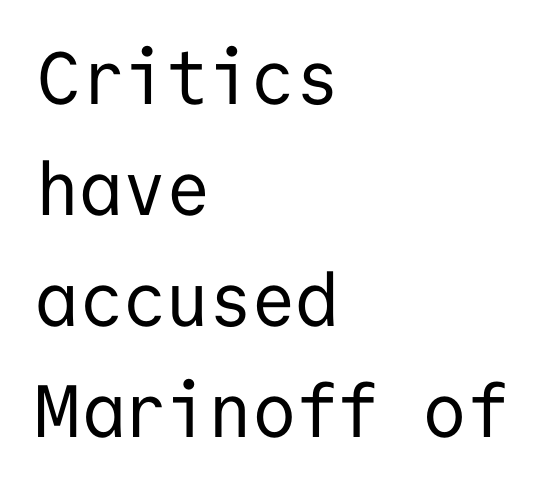
Q: Is the text bold? A: No.
Q: Is the text italic (slanted)? A: No, it is upright.
Q: Is the typeface a serif or a sans-serif typeface? A: Sans-serif.
Q: Is the text underlined? A: No.
Q: How is the paragraph aligned? A: Left-aligned.
Q: Is the spacing between letters normal or unusually wide? A: Normal.
Q: Is the spacing between lines tight, normal or loose? A: Normal.
Q: Width (condensed, normal, or wide)? A: Normal.
Q: Stroke contrast? A: Low.
Q: x-height? A: Medium.
Q: Monospaced? A: Yes.
